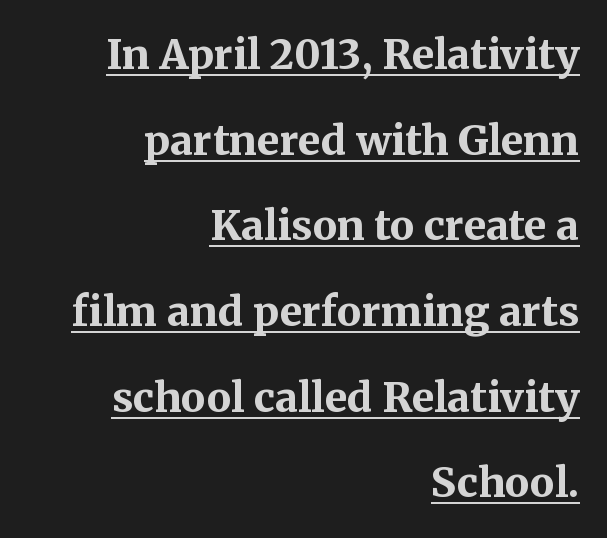
The image shows 41 px bold serif type, upright; set right-aligned, loose line spacing (2.09x), normal letter spacing, underlined; medium stroke contrast and a medium x-height.
